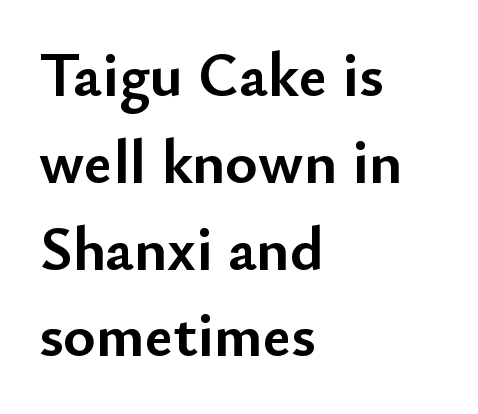
Does the copy run flush right? No — it runs flush left. The glyphs have the mass of a bold cut. The letters stand straight up with perfectly vertical stems. Looks like regular typesetting: each glyph gets only the width it needs. The designer left line spacing at the default. Each word holds together tightly as a unit, with standard inter-letter gaps.
